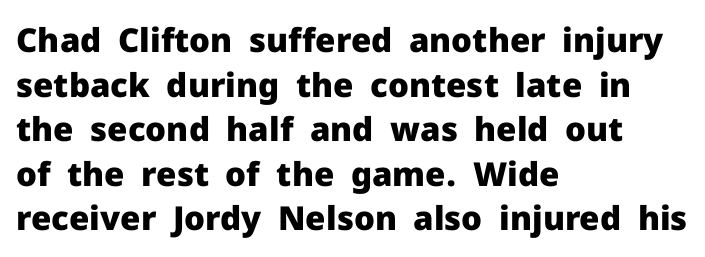
{"serif": "no", "italic": "no", "bold": "yes", "weight": "heavy", "width": "normal", "stroke_contrast": "low", "x_height": "medium", "monospaced": "no", "underline": "no", "align": "left", "line_spacing": "normal", "line_spacing_ratio": 1.35, "letter_spacing": "normal", "letter_spacing_em": 0.0, "glyph_px": 33}
